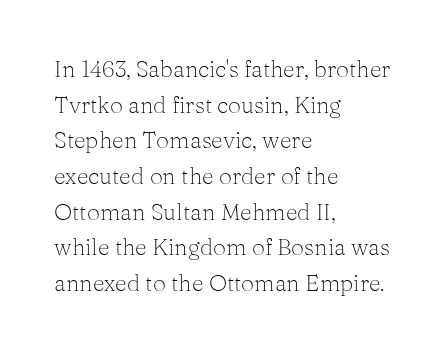
{"italic": "no", "bold": "no", "underline": "no", "align": "left", "line_spacing": "normal", "line_spacing_ratio": 1.55, "letter_spacing": "normal", "letter_spacing_em": 0.0, "glyph_px": 23}
